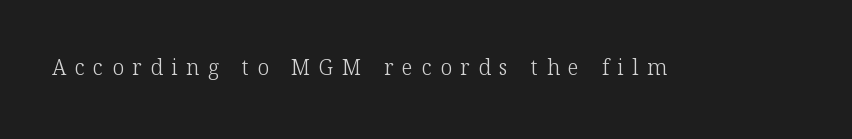
The image shows 21 px text type, upright; set unusually wide letter spacing (+0.41 em), not underlined.
